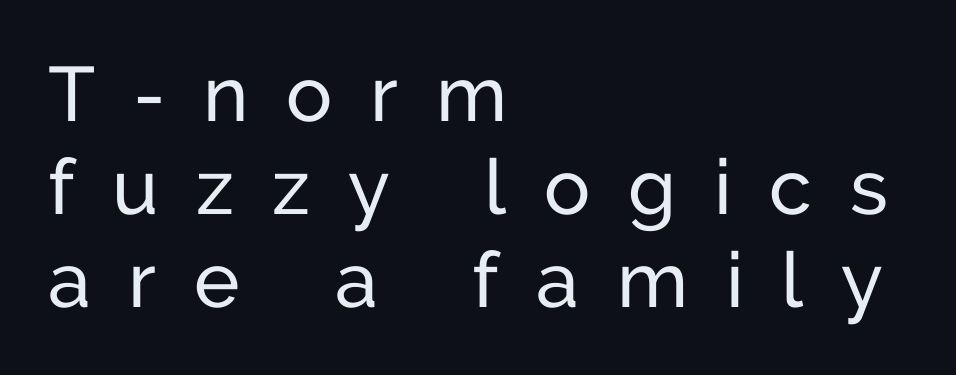
{"serif": "no", "italic": "no", "width": "normal", "stroke_contrast": "low", "x_height": "medium", "monospaced": "no", "underline": "no", "align": "left", "line_spacing_ratio": 1.21, "letter_spacing": "wide", "letter_spacing_em": 0.49, "glyph_px": 77}
